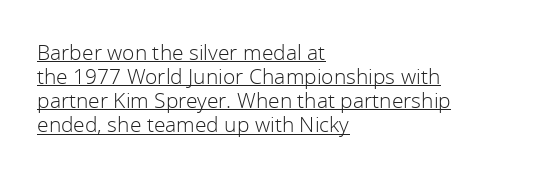
{"italic": "no", "bold": "no", "underline": "yes", "align": "left", "line_spacing": "tight", "line_spacing_ratio": 1.15, "letter_spacing": "normal", "letter_spacing_em": 0.0, "glyph_px": 21}
